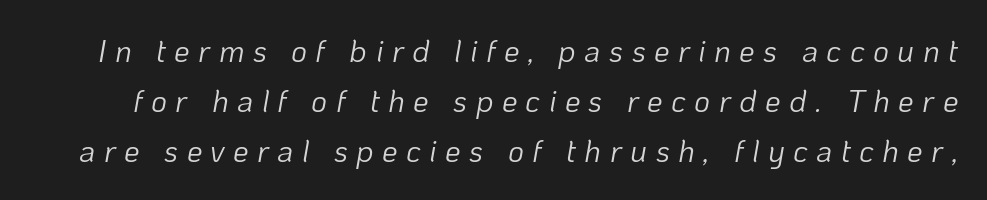
{"italic": "yes", "lean": "right", "slant_degrees": 10, "bold": "no", "weight": "light", "width": "normal", "stroke_contrast": "low", "x_height": "medium", "monospaced": "no", "underline": "no", "line_spacing": "normal", "line_spacing_ratio": 1.62, "letter_spacing": "wide", "letter_spacing_em": 0.27, "glyph_px": 31}
